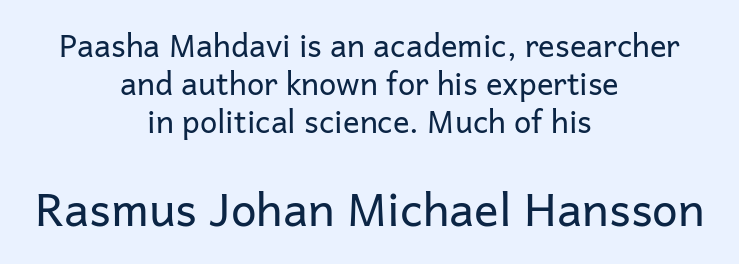
The image shows 46 px regular-weight sans-serif type, upright; set centered, line spacing 1.22x, normal letter spacing, not underlined; the second (bottom) block is 1.48x larger; low stroke contrast and a medium x-height.
